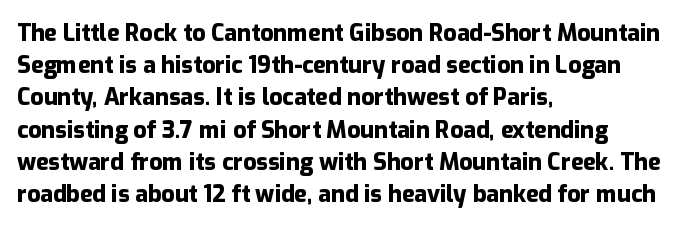
Teacher's note: observe the even left margin — that is flush-left alignment. Tracking here is standard; glyphs follow each other at the usual distance. Horizontal bands of white between lines are of average thickness. Is the type bold? Yes — the strokes are clearly thick and heavy. This is the regular roman posture of the typeface.
